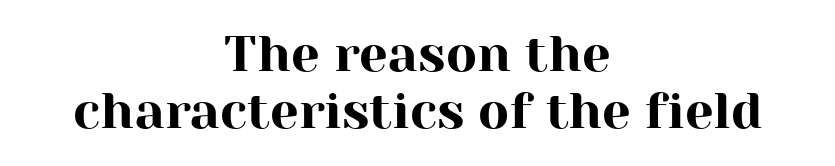
Q: Is the text italic (slanted)? A: No, it is upright.
Q: Is the typeface a serif or a sans-serif typeface? A: Serif.
Q: Is the text underlined? A: No.
Q: How is the paragraph aligned? A: Centered.
Q: Is the spacing between letters normal or unusually wide? A: Normal.
Q: Is the spacing between lines tight, normal or loose? A: Tight.
Q: Width (condensed, normal, or wide)? A: Normal.
Q: Stroke contrast? A: High.
Q: x-height? A: Medium.
Q: Monospaced? A: No.
